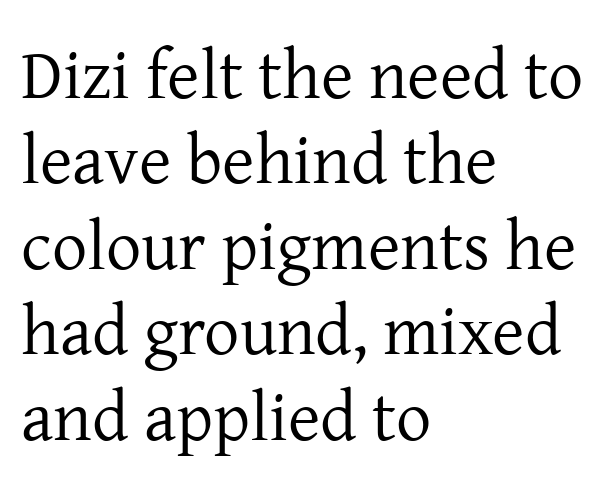
Anything drawn beneath the words? Only blank space. Letters have the restrained weight of plain body copy at most. Check where the strokes stop: tiny serifs finish them off. Unlike italic type, these characters show no tilt at all.
